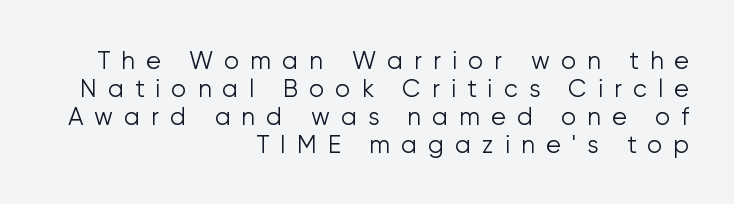
Italic? Not at all — the glyphs are vertical. The tracking jumps out immediately: characters are airy and widely separated. Underlining? Definitely not there. Caption: face not bold, strokes unweighted. Is the block centered? No — it sits flush against the right margin.
